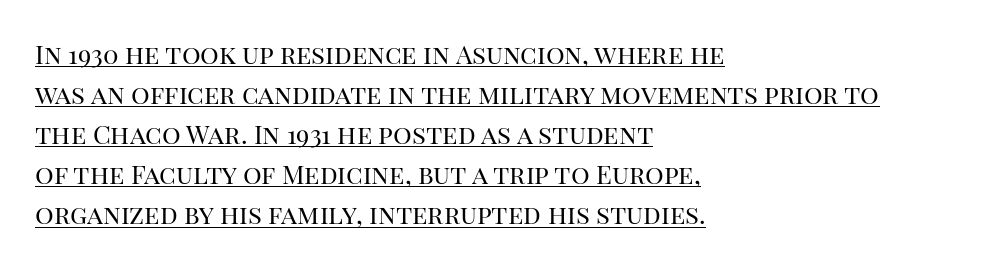
{"italic": "no", "bold": "no", "underline": "yes", "align": "left", "line_spacing": "normal", "line_spacing_ratio": 1.54, "letter_spacing": "normal", "letter_spacing_em": 0.0, "glyph_px": 26}
